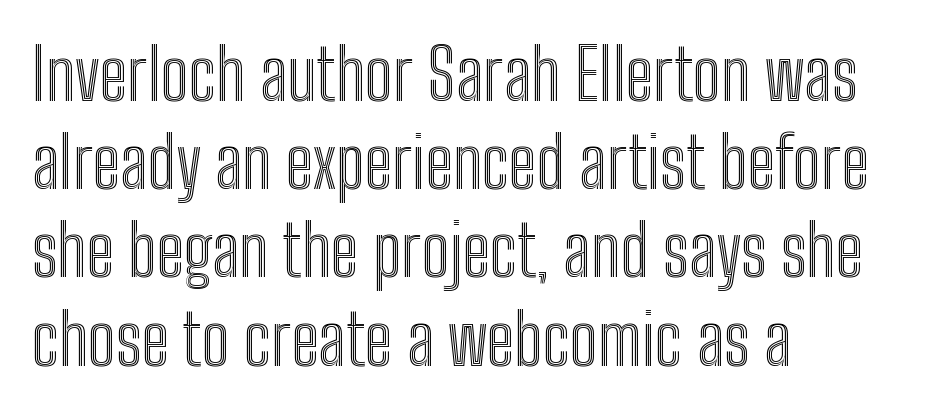
The image shows 70 px condensed type, upright; set left-aligned, normal line spacing (1.26x), normal letter spacing, not underlined; a medium x-height.
